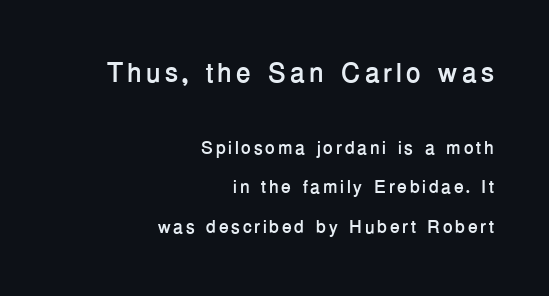
The image shows 27 px bold type, upright; set right-aligned, loose line spacing (2.19x), not underlined; the first (top) block is 1.5x larger.
